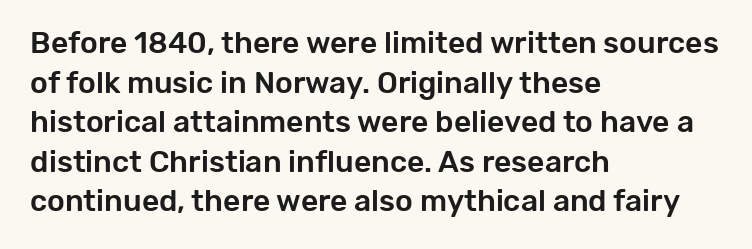
The face used here is proportionally spaced, like ordinary book or web type. A typesetter would mark this as roman, not italic. Grotesque or geometric, the face here clearly has no serifs. Inter-character spacing is left at the font's built-in metrics.
